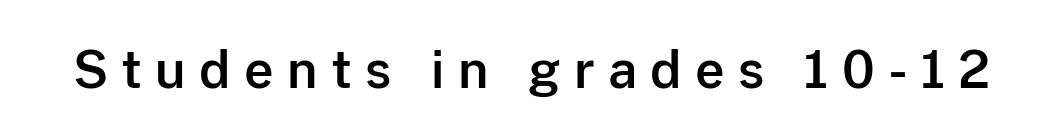
{"serif": "no", "italic": "no", "width": "normal", "stroke_contrast": "low", "x_height": "medium", "monospaced": "no", "underline": "no", "letter_spacing": "wide", "letter_spacing_em": 0.26, "glyph_px": 51}
